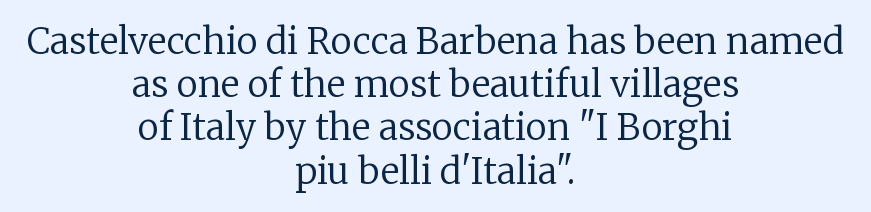
The image shows 36 px regular-weight serif type, upright; set centered, line spacing 1.2x, normal letter spacing, not underlined; low stroke contrast and a medium x-height.
